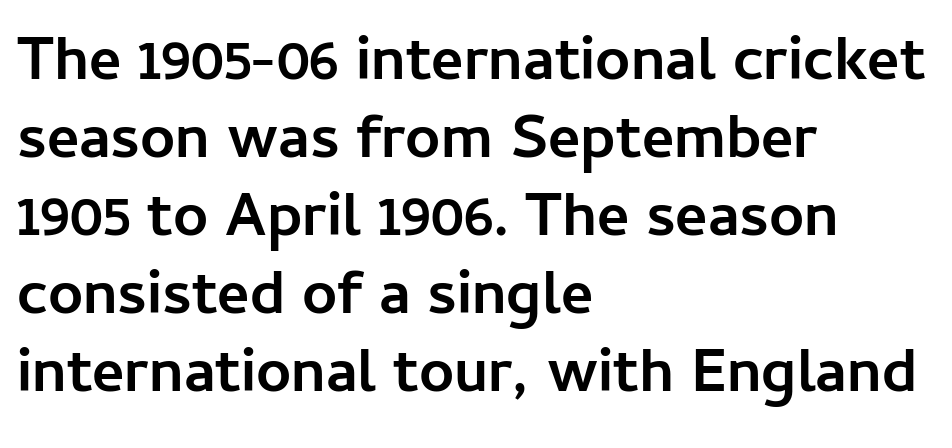
Q: Is the text bold? A: Yes.
Q: Is the text italic (slanted)? A: No, it is upright.
Q: Is the typeface a serif or a sans-serif typeface? A: Sans-serif.
Q: Is the text underlined? A: No.
Q: How is the paragraph aligned? A: Left-aligned.
Q: Is the spacing between letters normal or unusually wide? A: Normal.
Q: Is the spacing between lines tight, normal or loose? A: Normal.
Q: Width (condensed, normal, or wide)? A: Normal.
Q: Stroke contrast? A: Low.
Q: x-height? A: Medium.
Q: Monospaced? A: No.
